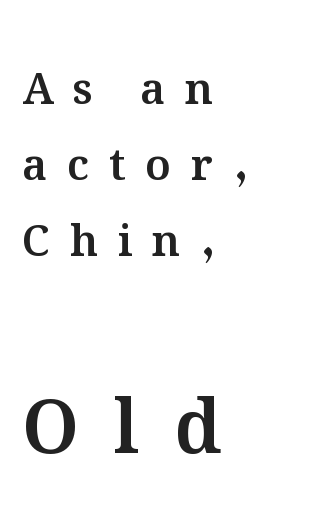
The image shows 75 px text type, upright; set left-aligned, line spacing 1.77x, unusually wide letter spacing (+0.46 em), not underlined; the second (bottom) block is 1.74x larger; medium stroke contrast and a medium x-height.
